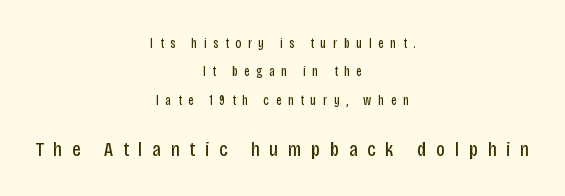
The specimen omits any rule beneath the text block's lines. The lines are spread far apart with generous leading. Which margin do the lines hug? Neither — every line sits in the middle. Is the letter spacing exaggerated? Yes — the characters are pushed far apart. Note: smaller setting up top, larger setting below. Vertical strokes here are truly vertical.
